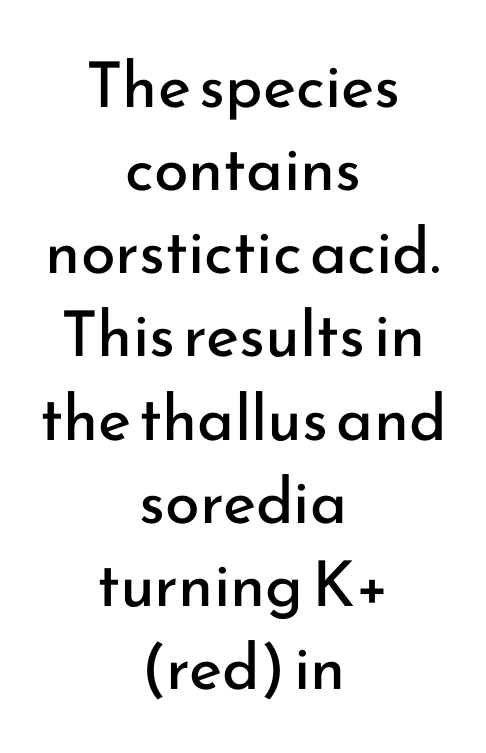
The rows are spaced the way most documents space them. This sample uses plain, unmodified letter spacing. Clear beneath every line of the passage. In CSS terms this would be text-align: center.
